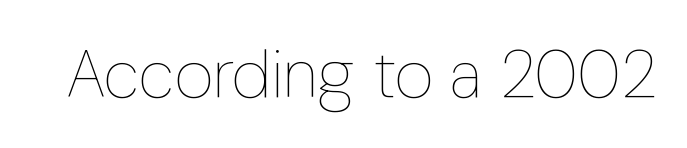
Observe the ordinary spacing: letters are neighbours, not strangers. Is the type heavy? It reads as light-to-regular instead. The zone under the glyphs is completely vacant. Posture: vertical. Proportional: the letters do not fall into vertical columns.
